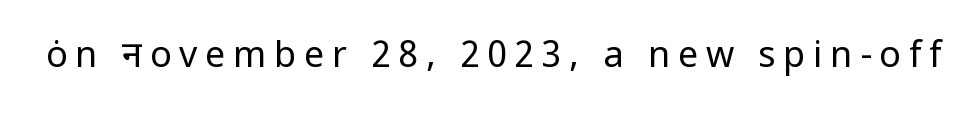
{"serif": "no", "italic": "no", "bold": "no", "weight": "regular", "width": "normal", "stroke_contrast": "low", "x_height": "medium", "monospaced": "no", "underline": "no", "letter_spacing": "wide", "letter_spacing_em": 0.21, "glyph_px": 36}
